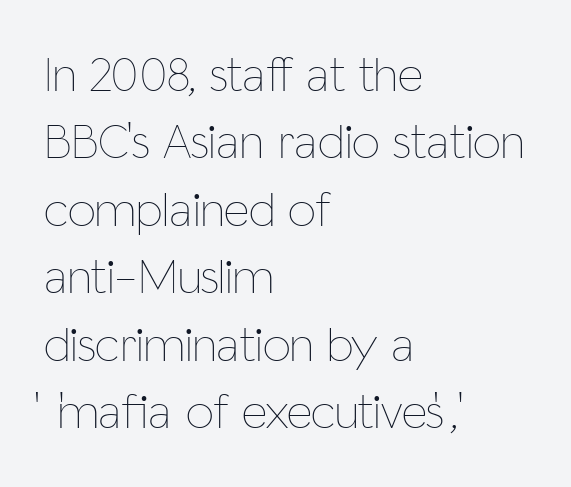
Q: Is the text bold? A: No.
Q: Is the text italic (slanted)? A: No, it is upright.
Q: Is the text underlined? A: No.
Q: How is the paragraph aligned? A: Left-aligned.
Q: Is the spacing between letters normal or unusually wide? A: Normal.
Q: Is the spacing between lines tight, normal or loose? A: Normal.
Q: Width (condensed, normal, or wide)? A: Condensed.
Q: Stroke contrast? A: Low.
Q: x-height? A: Medium.
Q: Monospaced? A: No.
